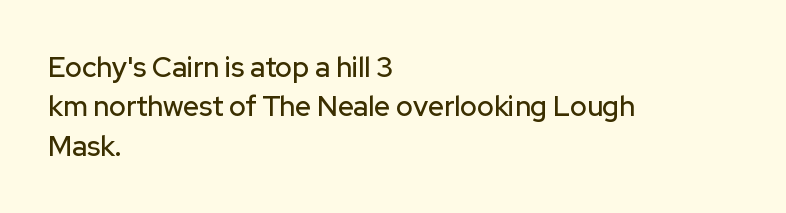
The image shows 28 px sans-serif type, upright; set left-aligned, normal line spacing (1.41x), normal letter spacing, not underlined; low stroke contrast and a medium x-height.
